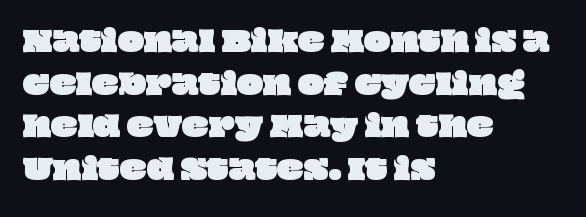
Q: Is the text underlined? A: No.
Q: How is the paragraph aligned? A: Left-aligned.
Q: Is the spacing between letters normal or unusually wide? A: Normal.
Q: Is the spacing between lines tight, normal or loose? A: Normal.
Q: Width (condensed, normal, or wide)? A: Wide.
Q: Stroke contrast? A: Low.
Q: x-height? A: Large.
Q: Monospaced? A: No.
